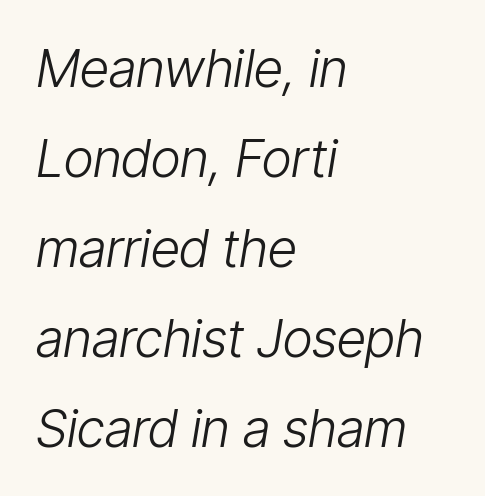
The image shows 52 px light, condensed type, italic (leaning right); set left-aligned, line spacing 1.73x, normal letter spacing, not underlined; low stroke contrast and a medium x-height.
